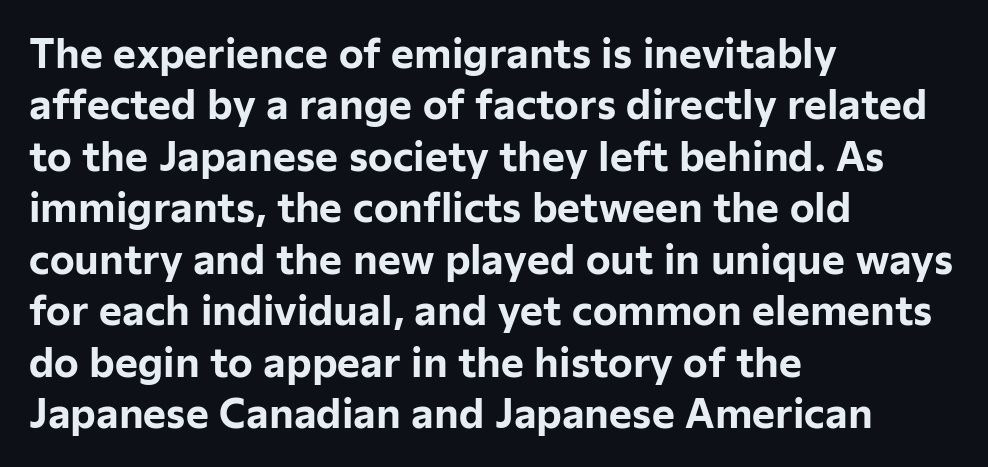
Notice how the stems are strictly vertical — no italics here. The letterforms sit shoulder to shoulder at normal distance. Letters rest on an invisible, unmarked baseline. The passage shown is emphatically bold. Each letter keeps its own natural width here, so spacing adapts to shape. Are there feet on the stems? There aren't — it's a sans.
